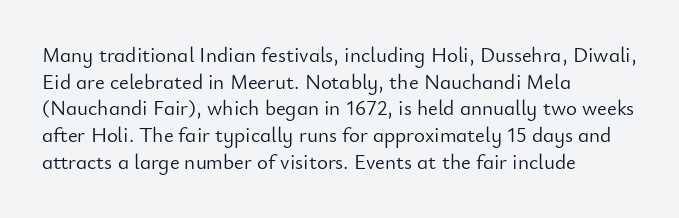
Q: Is the text bold? A: No.
Q: Is the text italic (slanted)? A: No, it is upright.
Q: Is the text underlined? A: No.
Q: How is the paragraph aligned? A: Left-aligned.
Q: Is the spacing between letters normal or unusually wide? A: Normal.
Q: Is the spacing between lines tight, normal or loose? A: Normal.
